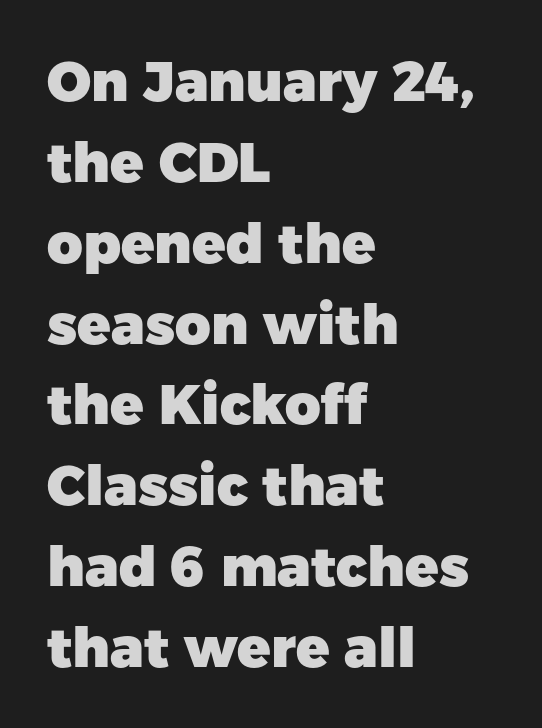
Q: Is the text bold? A: Yes.
Q: Is the text italic (slanted)? A: No, it is upright.
Q: Is the typeface a serif or a sans-serif typeface? A: Sans-serif.
Q: Is the text underlined? A: No.
Q: How is the paragraph aligned? A: Left-aligned.
Q: Is the spacing between letters normal or unusually wide? A: Normal.
Q: Is the spacing between lines tight, normal or loose? A: Normal.
Q: Width (condensed, normal, or wide)? A: Normal.
Q: Stroke contrast? A: Low.
Q: x-height? A: Medium.
Q: Monospaced? A: No.
